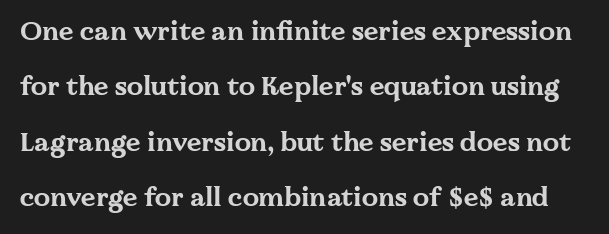
{"italic": "no", "bold": "yes", "underline": "no", "line_spacing": "loose", "line_spacing_ratio": 2.13, "letter_spacing": "normal", "letter_spacing_em": 0.0, "glyph_px": 26}
